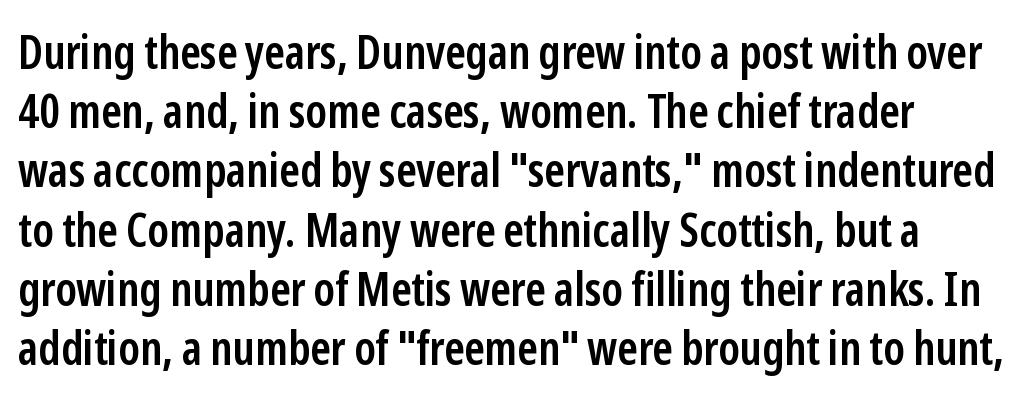
The image shows 47 px semibold, condensed sans-serif type, upright; set left-aligned, normal line spacing (1.26x), normal letter spacing, not underlined; low stroke contrast and a medium x-height.
